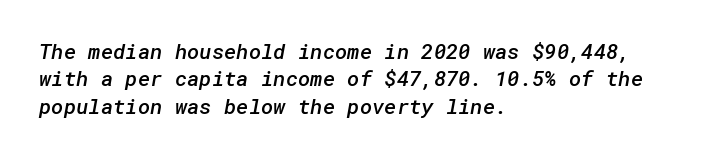
Q: Is the text bold? A: Semi-bold.
Q: Is the text underlined? A: No.
Q: How is the paragraph aligned? A: Left-aligned.
Q: Is the spacing between letters normal or unusually wide? A: Normal.
Q: Is the spacing between lines tight, normal or loose? A: Normal.
